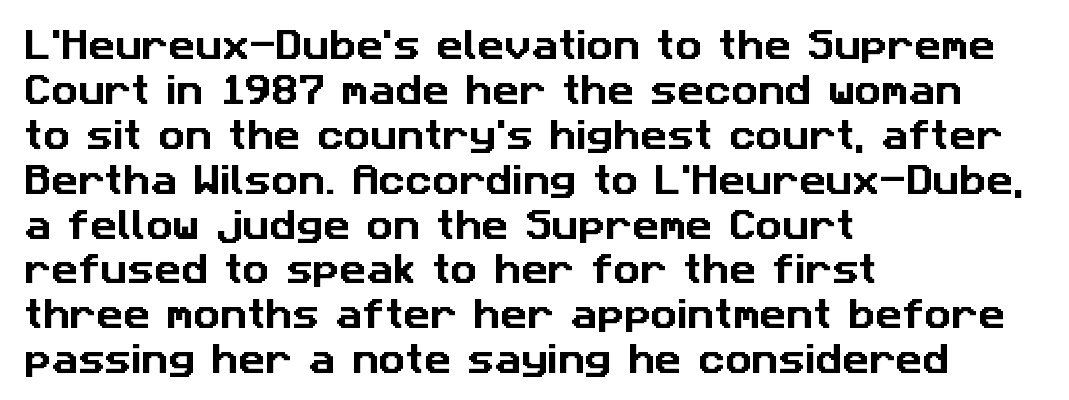
The image shows 33 px sans-serif type; set left-aligned, normal line spacing (1.36x), normal letter spacing, not underlined; low stroke contrast and a medium x-height.
